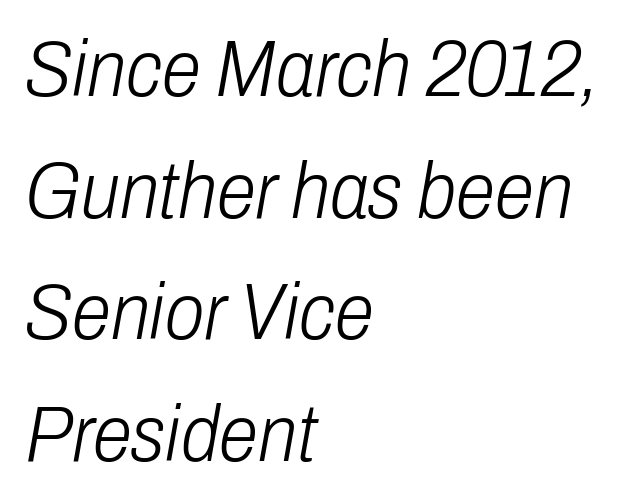
Each letter keeps its own natural width here, so spacing adapts to shape. The gap between lines stays unmarked. Rendered with sloped, italic letterforms. Typeset ragged right — the left edge is the straight one.
